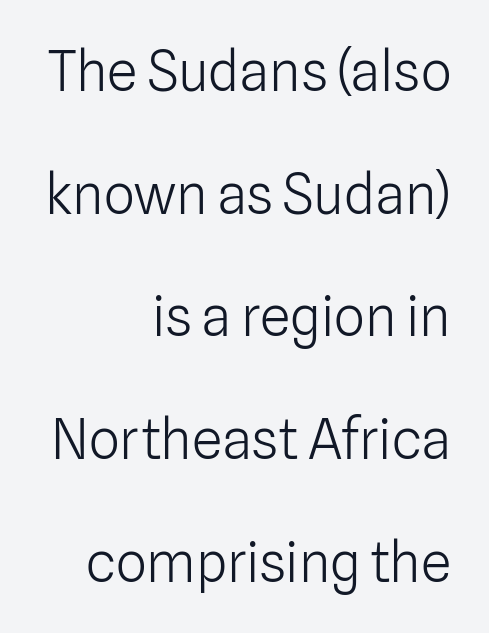
Q: Is the text bold? A: No.
Q: Is the text italic (slanted)? A: No, it is upright.
Q: Is the typeface a serif or a sans-serif typeface? A: Sans-serif.
Q: Is the text underlined? A: No.
Q: How is the paragraph aligned? A: Right-aligned.
Q: Is the spacing between letters normal or unusually wide? A: Normal.
Q: Is the spacing between lines tight, normal or loose? A: Loose.
Q: Width (condensed, normal, or wide)? A: Normal.
Q: Stroke contrast? A: Low.
Q: x-height? A: Medium.
Q: Monospaced? A: No.
